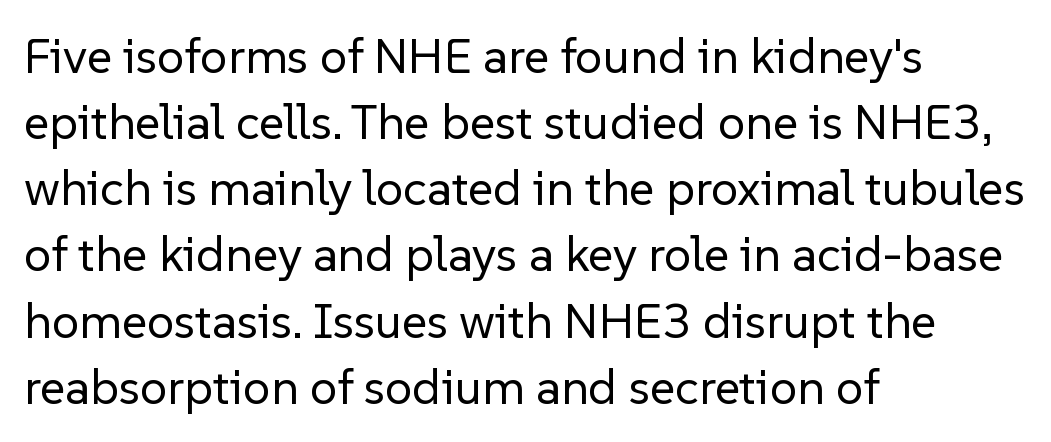
The image shows 49 px regular-weight sans-serif type, upright; set left-aligned, normal line spacing (1.35x), normal letter spacing, not underlined; low stroke contrast and a medium x-height.
